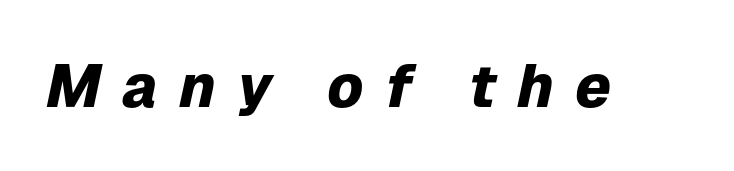
{"italic": "yes", "lean": "right", "slant_degrees": 12, "bold": "yes", "weight": "heavy", "width": "normal", "stroke_contrast": "low", "x_height": "medium", "monospaced": "no", "underline": "no", "letter_spacing": "wide", "letter_spacing_em": 0.35, "glyph_px": 60}
